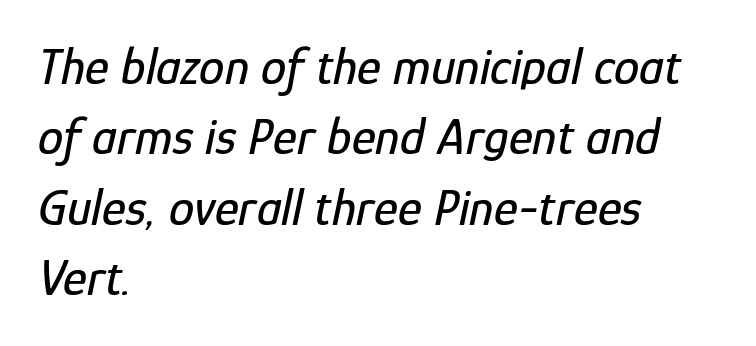
{"italic": "yes", "lean": "right", "slant_degrees": 12, "width": "condensed", "stroke_contrast": "low", "x_height": "medium", "monospaced": "no", "underline": "no", "align": "left", "line_spacing": "normal", "line_spacing_ratio": 1.38, "letter_spacing": "normal", "letter_spacing_em": 0.0, "glyph_px": 51}
